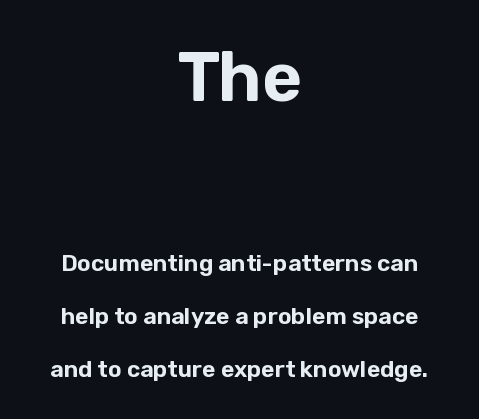
{"serif": "no", "italic": "no", "width": "normal", "stroke_contrast": "low", "x_height": "medium", "monospaced": "no", "underline": "no", "align": "center", "line_spacing": "loose", "line_spacing_ratio": 2.29, "letter_spacing": "normal", "letter_spacing_em": 0.0, "larger_block": "first", "size_ratio": 3.0, "glyph_px": 69}
